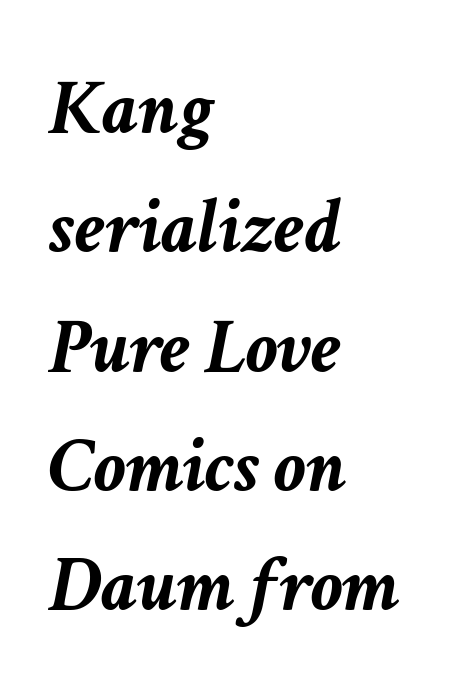
The face used here is proportionally spaced, like ordinary book or web type. Leading: standard. One-word summary of the alignment: left. Notice how the stems are inclined rather than vertical — that's the hallmark of italics. In terms of letterspacing, this is plain default setting.
